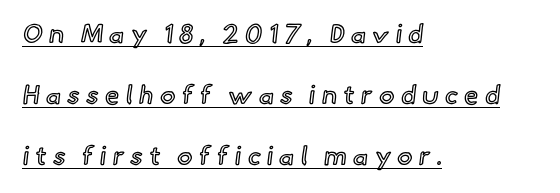
{"underline": "yes", "align": "left", "line_spacing": "loose", "line_spacing_ratio": 2.34, "letter_spacing": "wide", "letter_spacing_em": 0.24, "glyph_px": 26}
